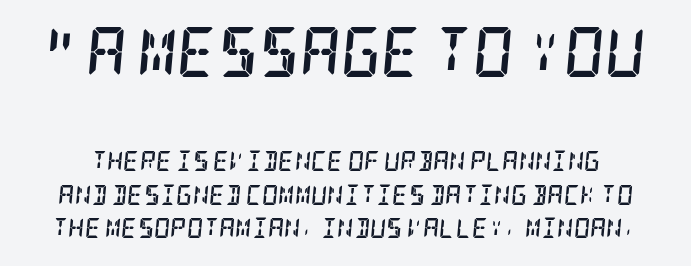
The image shows 50 px semibold, condensed serif type, italic (leaning right); set normal line spacing (1.68x), normal letter spacing, not underlined; the first (top) block is 2.5x larger; low stroke contrast and a large x-height.
